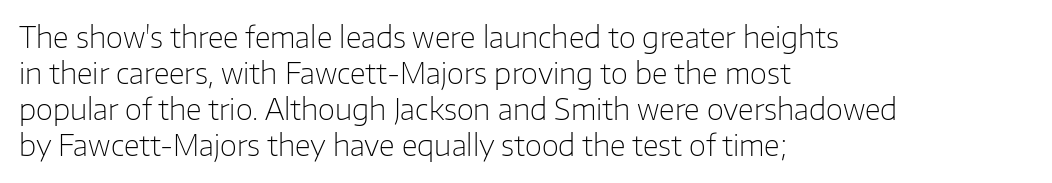
Q: Is the text bold? A: No.
Q: Is the text italic (slanted)? A: No, it is upright.
Q: Is the typeface a serif or a sans-serif typeface? A: Sans-serif.
Q: Is the text underlined? A: No.
Q: How is the paragraph aligned? A: Left-aligned.
Q: Is the spacing between letters normal or unusually wide? A: Normal.
Q: Is the spacing between lines tight, normal or loose? A: Normal.
Q: Width (condensed, normal, or wide)? A: Normal.
Q: Stroke contrast? A: Low.
Q: x-height? A: Medium.
Q: Monospaced? A: No.
